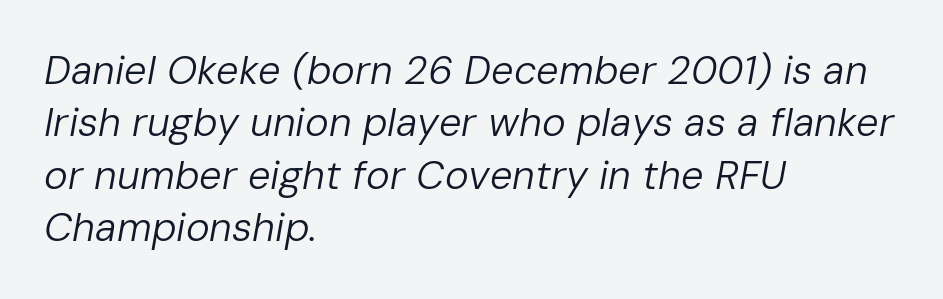
{"italic": "yes", "lean": "right", "slant_degrees": 10, "bold": "no", "weight": "regular", "width": "normal", "stroke_contrast": "low", "x_height": "medium", "monospaced": "no", "underline": "no", "align": "left", "line_spacing": "normal", "line_spacing_ratio": 1.31, "letter_spacing": "normal", "letter_spacing_em": 0.0, "glyph_px": 40}
